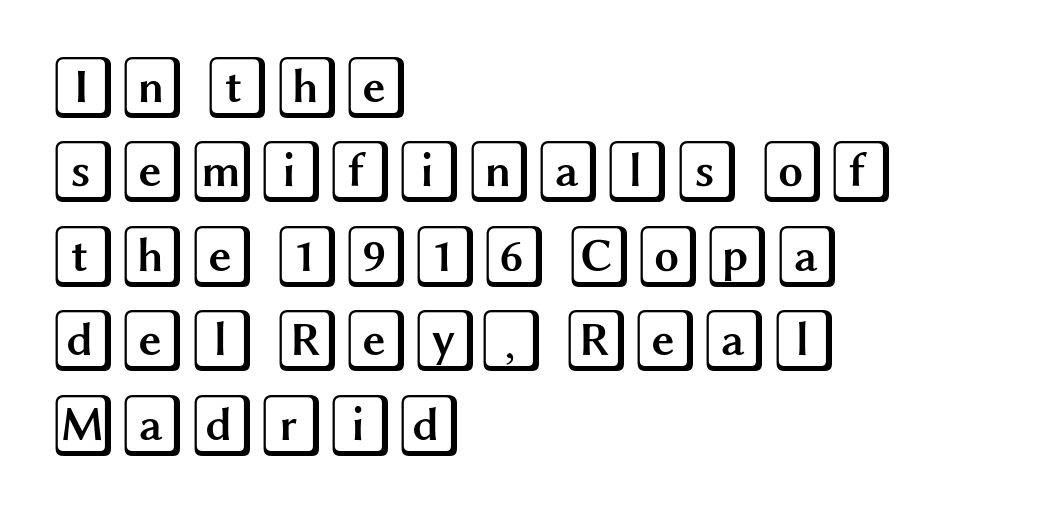
Q: Is the text italic (slanted)? A: No, it is upright.
Q: Is the text underlined? A: No.
Q: How is the paragraph aligned? A: Left-aligned.
Q: Is the spacing between letters normal or unusually wide? A: Normal.
Q: Is the spacing between lines tight, normal or loose? A: Normal.
Q: Width (condensed, normal, or wide)? A: Wide.
Q: x-height? A: Large.
